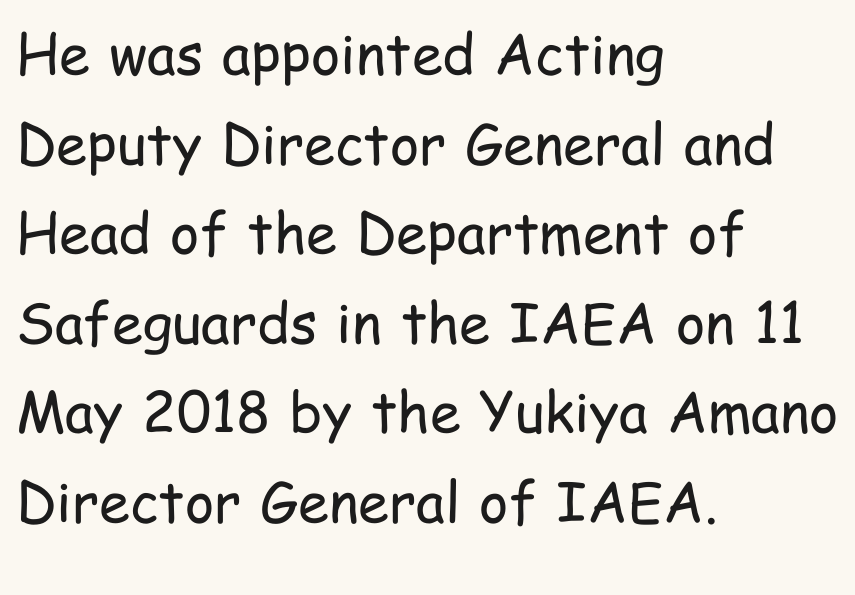
Q: Is the text bold? A: No.
Q: Is the text italic (slanted)? A: No, it is upright.
Q: Is the typeface a serif or a sans-serif typeface? A: Sans-serif.
Q: Is the text underlined? A: No.
Q: How is the paragraph aligned? A: Left-aligned.
Q: Is the spacing between letters normal or unusually wide? A: Normal.
Q: Is the spacing between lines tight, normal or loose? A: Normal.
Q: Width (condensed, normal, or wide)? A: Condensed.
Q: Stroke contrast? A: Low.
Q: x-height? A: Medium.
Q: Monospaced? A: No.
